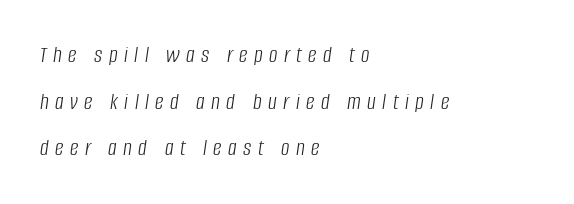
{"italic": "yes", "lean": "right", "slant_degrees": 8, "bold": "no", "underline": "no", "align": "left", "line_spacing": "loose", "line_spacing_ratio": 1.94, "letter_spacing": "wide", "letter_spacing_em": 0.27, "glyph_px": 24}
